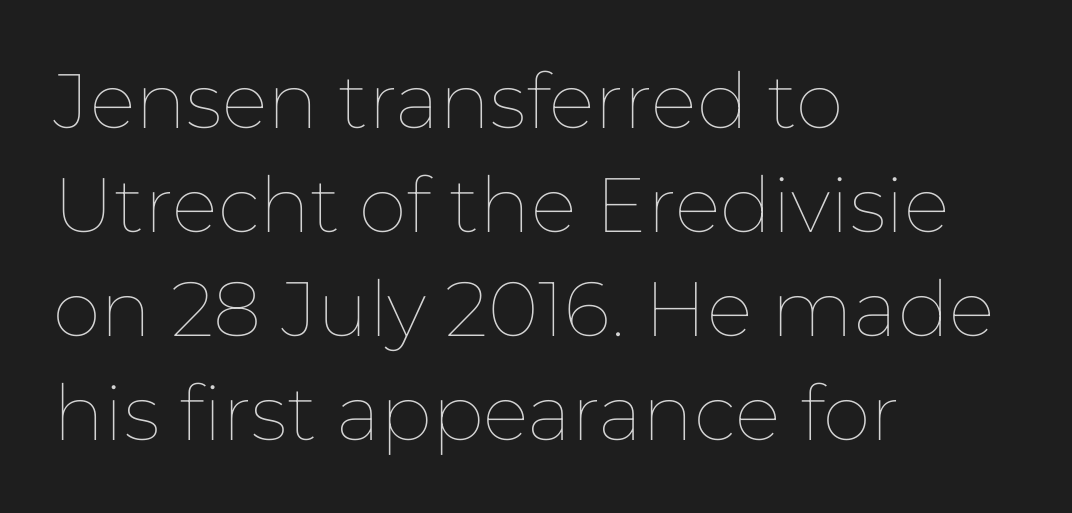
The rendering uses a moderate line-height, typical for paragraphs. Is there any slant? The stems are plumb. The space beneath each line is pristine and unruled. The text block is weighted toward the left margin, trailing off unevenly rightward. Tracking here is standard; glyphs follow each other at the usual distance.
